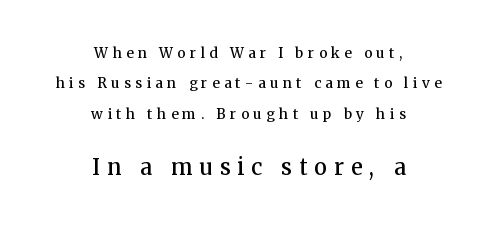
The font is running at a semibold setting, under full bold. Reading down the block, each line starts at a different indent, mirrored at its end. Ascenders rise straight up at ninety degrees. The foot of each line stays bare and open.
